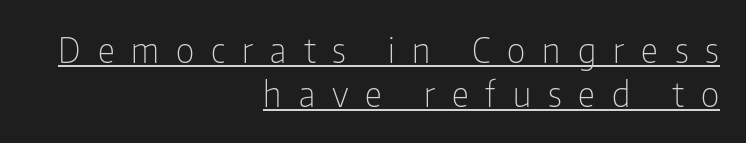
The image shows 34 px light, condensed sans-serif type, upright; set right-aligned, normal line spacing (1.3x), unusually wide letter spacing (+0.5 em), underlined; low stroke contrast and a medium x-height.
